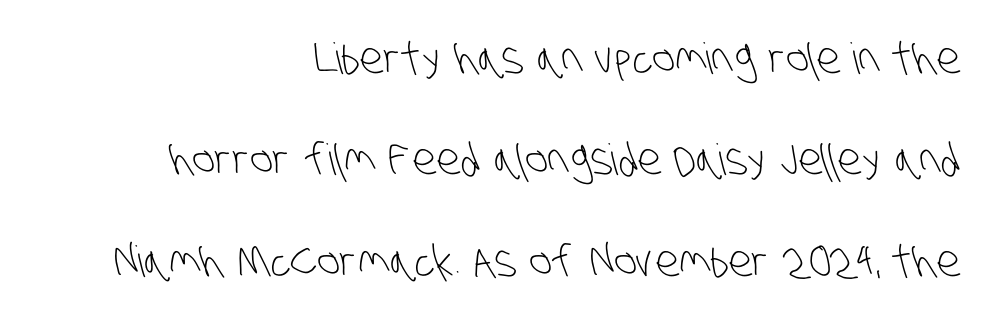
The image shows 43 px light, condensed sans-serif type; set right-aligned, loose line spacing (2.36x), normal letter spacing, not underlined; low stroke contrast and a large x-height.
